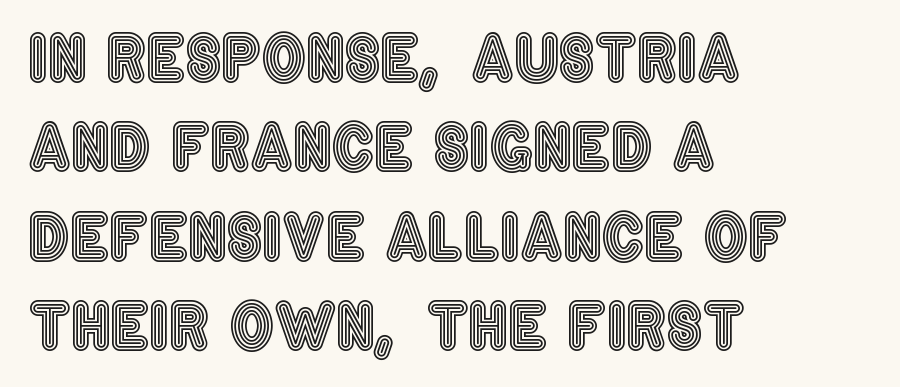
Q: Is the text italic (slanted)? A: No, it is upright.
Q: Is the text underlined? A: No.
Q: How is the paragraph aligned? A: Left-aligned.
Q: Is the spacing between letters normal or unusually wide? A: Normal.
Q: Is the spacing between lines tight, normal or loose? A: Normal.
Q: Width (condensed, normal, or wide)? A: Condensed.
Q: x-height? A: Large.
Q: Monospaced? A: No.
